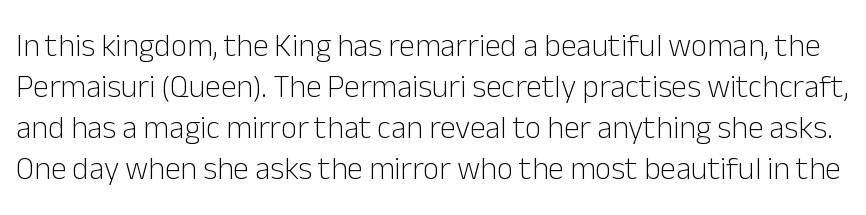
Q: Is the text bold? A: No.
Q: Is the text italic (slanted)? A: No, it is upright.
Q: Is the typeface a serif or a sans-serif typeface? A: Sans-serif.
Q: Is the text underlined? A: No.
Q: Is the spacing between letters normal or unusually wide? A: Normal.
Q: Is the spacing between lines tight, normal or loose? A: Normal.
Q: Width (condensed, normal, or wide)? A: Normal.
Q: Stroke contrast? A: Low.
Q: x-height? A: Medium.
Q: Monospaced? A: No.
